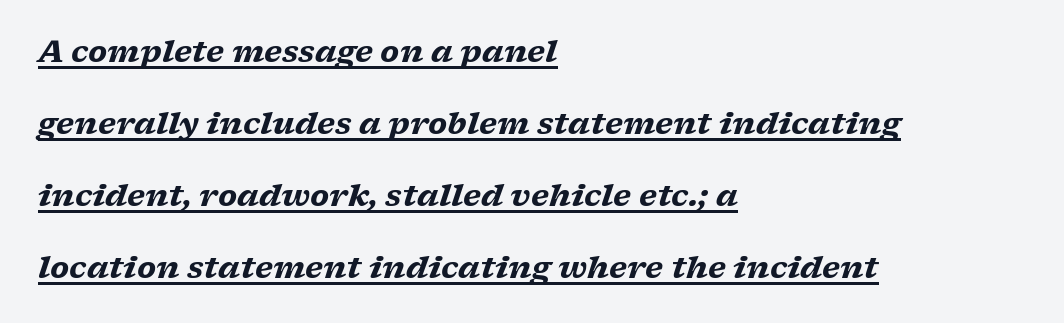
The image shows 30 px heavy, wide serif type, italic (leaning right); set left-aligned, loose line spacing (2.4x), normal letter spacing, underlined; low stroke contrast and a medium x-height.
